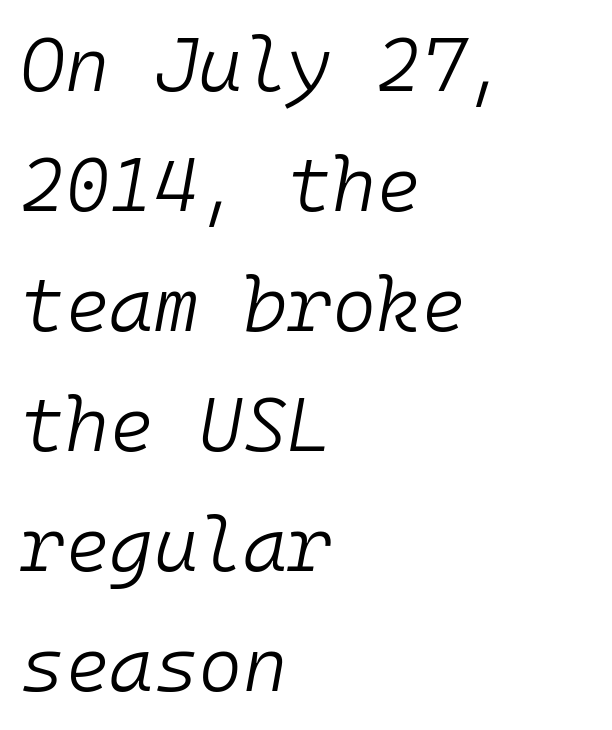
Q: Is the text bold? A: No.
Q: Is the text italic (slanted)? A: Yes, it leans right by about 10 degrees.
Q: Is the text underlined? A: No.
Q: How is the paragraph aligned? A: Left-aligned.
Q: Is the spacing between letters normal or unusually wide? A: Normal.
Q: Is the spacing between lines tight, normal or loose? A: Normal.
Q: Width (condensed, normal, or wide)? A: Normal.
Q: Stroke contrast? A: Low.
Q: x-height? A: Medium.
Q: Monospaced? A: Yes.
